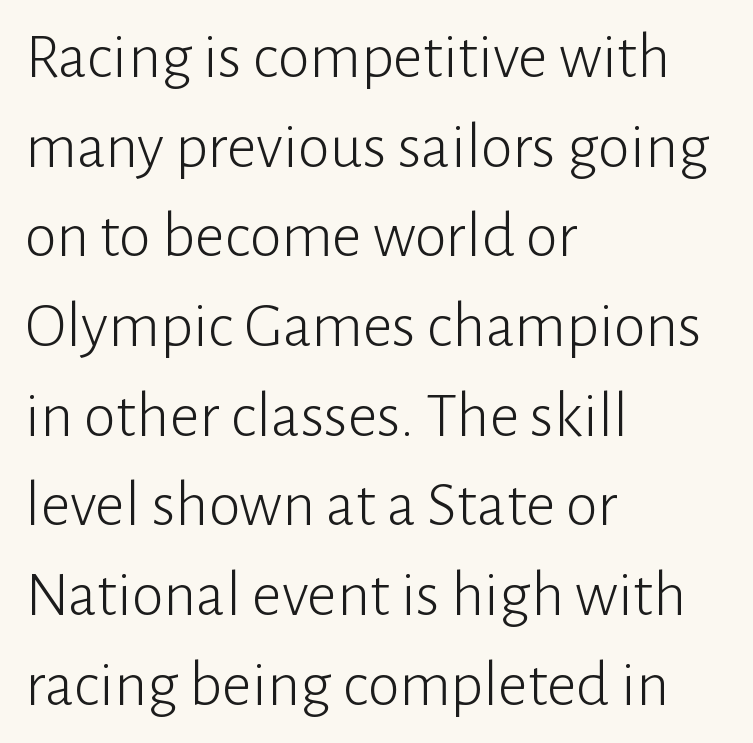
Posture: vertical. The passage is arranged the way most books set body copy — flush left. Standard letterfit; no display-style spreading of the glyphs. Note the varied advance widths — an 'i' is clearly narrower than an 'm'.
